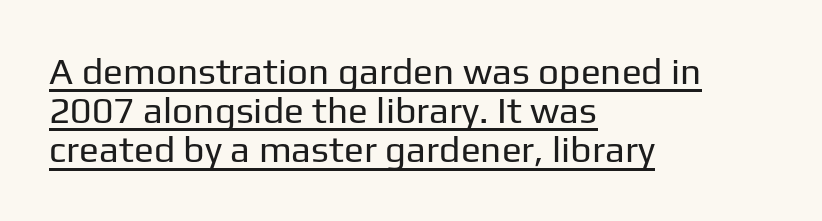
Here the designer chose a conventional face with non-uniform glyph widths. This sample uses an upright cut, with every glyph sitting square on the baseline. These characters rest on top of a visible drawn line. The font sits on the lighter half of the weight spectrum, regular included. Reading down the column, the eye jumps only a short way to each next line. Each line starts at the same left margin while the right side varies.
